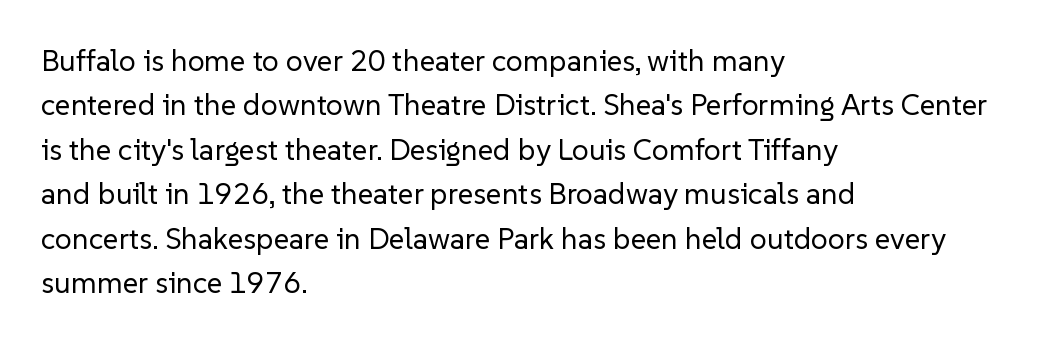
All the whitespace from short lines collects on the right. Check under the words: just untouched page. The horizontal fit of the characters is conventional and even. Grotesque or geometric, the face here clearly has no serifs.
